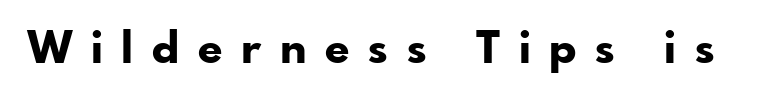
{"serif": "no", "italic": "no", "bold": "yes", "weight": "bold", "width": "normal", "stroke_contrast": "low", "x_height": "small", "monospaced": "no", "underline": "no", "letter_spacing": "wide", "letter_spacing_em": 0.43, "glyph_px": 44}
